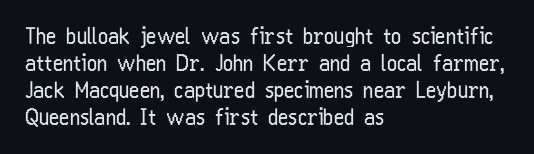
{"italic": "no", "bold": "no", "underline": "no", "align": "left", "line_spacing_ratio": 1.22, "letter_spacing": "normal", "letter_spacing_em": 0.0, "glyph_px": 22}
